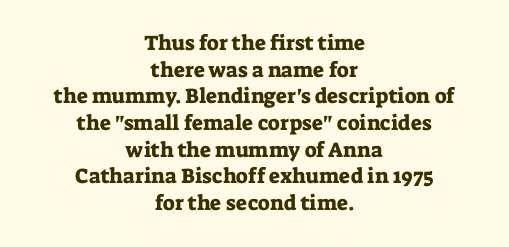
Upright lettering throughout. Leading matches the norm, producing a regular column. The lines in this sample share a center point and differ in where they start and stop. The space directly below the letters is spotless.
